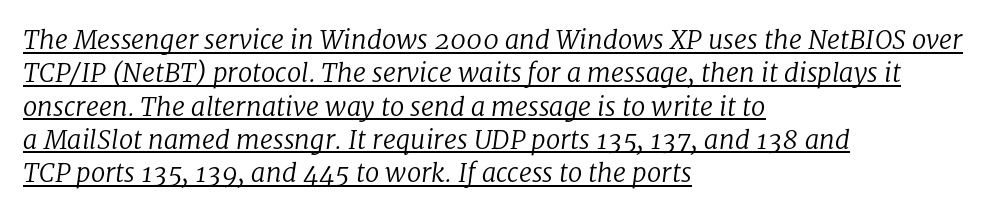
Quick note: italic. This rendering leaves character spacing at its baseline value. Counters stay open thanks to moderate or lighter strokes. Looks like someone drew a line under every word here.
